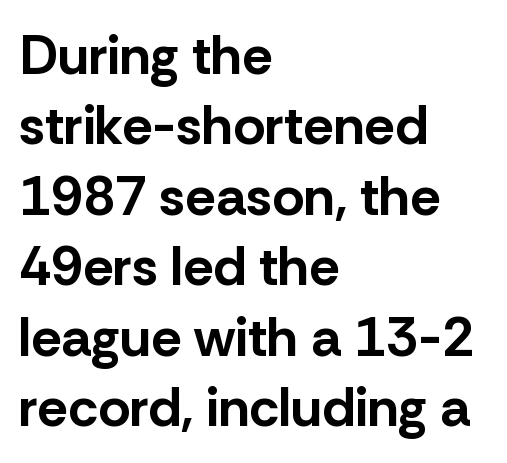
What kind of face is this? One without serifs — a sans. A bare baseline throughout the passage. The rendering keeps characters at their native spacing. Do the letters lean? They stand straight.
